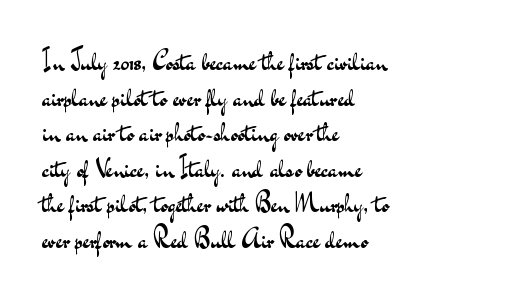
Q: Is the text bold? A: No.
Q: Is the text italic (slanted)? A: Yes.
Q: Is the text underlined? A: No.
Q: How is the paragraph aligned? A: Left-aligned.
Q: Is the spacing between letters normal or unusually wide? A: Normal.
Q: Is the spacing between lines tight, normal or loose? A: Normal.
